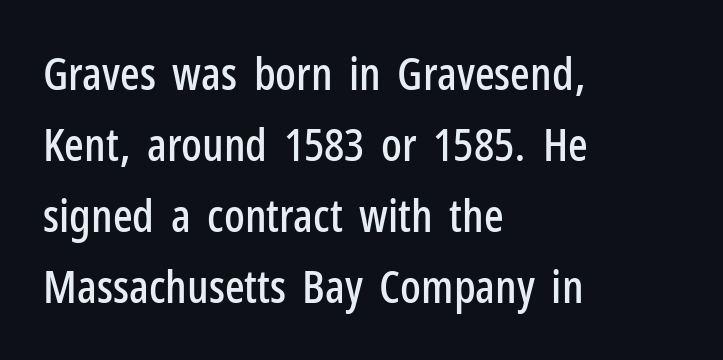
If you drew a line through each stem, it would be perfectly vertical. The designer went with a sans here, leaving each stem footless. Compared with a centered layout, this one pins lines to the left instead. A typesetter would call this leading conventional body-copy spacing. The area under the type is left untouched.
